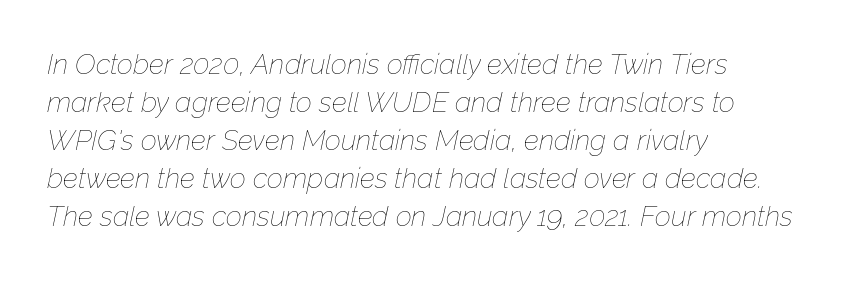
Q: Is the text bold? A: No.
Q: Is the text italic (slanted)? A: Yes, it leans right by about 12 degrees.
Q: Is the text underlined? A: No.
Q: How is the paragraph aligned? A: Left-aligned.
Q: Is the spacing between letters normal or unusually wide? A: Normal.
Q: Is the spacing between lines tight, normal or loose? A: Normal.
Q: Width (condensed, normal, or wide)? A: Normal.
Q: Stroke contrast? A: Low.
Q: x-height? A: Medium.
Q: Monospaced? A: No.
